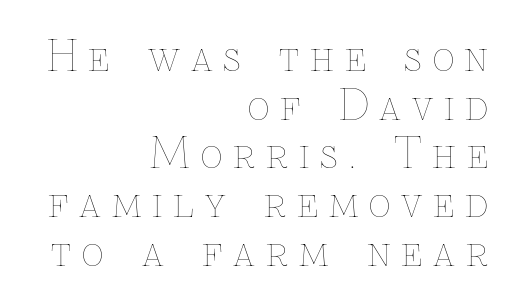
{"italic": "no", "bold": "no", "weight": "thin", "width": "normal", "stroke_contrast": "low", "x_height": "medium", "monospaced": "no", "underline": "no", "align": "right", "line_spacing_ratio": 1.16, "letter_spacing": "wide", "letter_spacing_em": 0.26, "glyph_px": 42}
